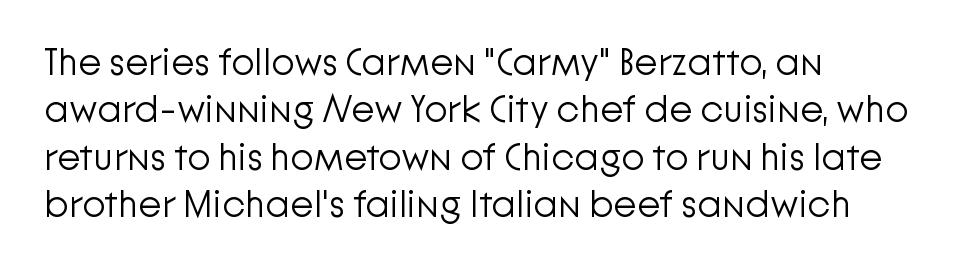
Q: Is the text bold? A: No.
Q: Is the text italic (slanted)? A: No, it is upright.
Q: Is the typeface a serif or a sans-serif typeface? A: Sans-serif.
Q: Is the text underlined? A: No.
Q: How is the paragraph aligned? A: Left-aligned.
Q: Is the spacing between letters normal or unusually wide? A: Normal.
Q: Is the spacing between lines tight, normal or loose? A: Normal.
Q: Width (condensed, normal, or wide)? A: Normal.
Q: Stroke contrast? A: Low.
Q: x-height? A: Medium.
Q: Monospaced? A: No.
